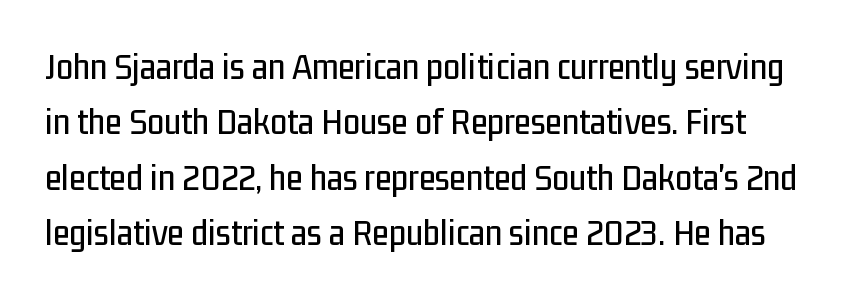
{"serif": "no", "italic": "no", "width": "condensed", "stroke_contrast": "low", "x_height": "medium", "monospaced": "no", "underline": "no", "line_spacing": "normal", "line_spacing_ratio": 1.46, "letter_spacing": "normal", "letter_spacing_em": 0.0, "glyph_px": 38}
